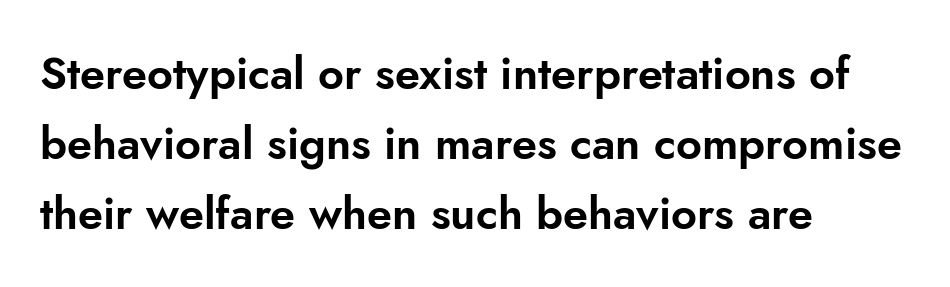
Q: Is the text italic (slanted)? A: No, it is upright.
Q: Is the typeface a serif or a sans-serif typeface? A: Sans-serif.
Q: Is the text underlined? A: No.
Q: How is the paragraph aligned? A: Left-aligned.
Q: Is the spacing between letters normal or unusually wide? A: Normal.
Q: Is the spacing between lines tight, normal or loose? A: Normal.
Q: Width (condensed, normal, or wide)? A: Normal.
Q: Stroke contrast? A: Low.
Q: x-height? A: Small.
Q: Monospaced? A: No.
